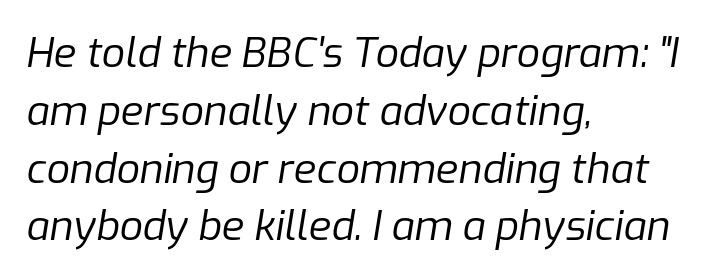
Q: Is the text bold? A: No.
Q: Is the text italic (slanted)? A: Yes, it leans right by about 9 degrees.
Q: Is the text underlined? A: No.
Q: How is the paragraph aligned? A: Left-aligned.
Q: Is the spacing between letters normal or unusually wide? A: Normal.
Q: Is the spacing between lines tight, normal or loose? A: Normal.
Q: Width (condensed, normal, or wide)? A: Normal.
Q: Stroke contrast? A: Low.
Q: x-height? A: Medium.
Q: Monospaced? A: No.
